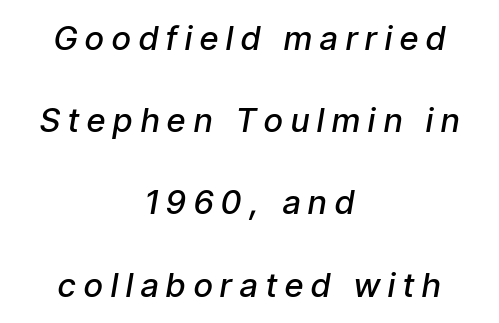
Q: Is the text bold? A: Semi-bold.
Q: Is the text italic (slanted)? A: Yes, it leans right by about 9 degrees.
Q: Is the text underlined? A: No.
Q: How is the paragraph aligned? A: Centered.
Q: Is the spacing between letters normal or unusually wide? A: Unusually wide.
Q: Is the spacing between lines tight, normal or loose? A: Loose.
Q: Width (condensed, normal, or wide)? A: Condensed.
Q: Stroke contrast? A: Low.
Q: x-height? A: Medium.
Q: Monospaced? A: No.
